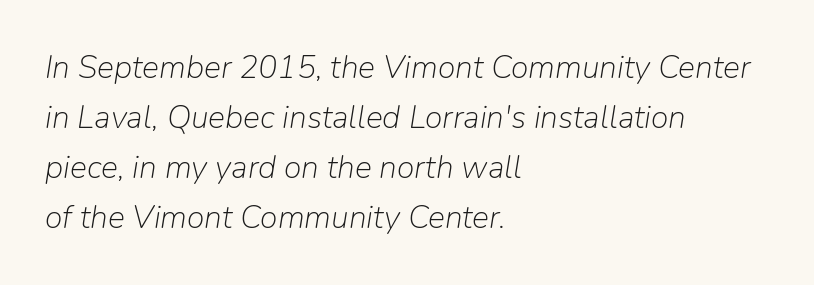
{"italic": "yes", "lean": "right", "slant_degrees": 9, "bold": "no", "weight": "light", "width": "normal", "stroke_contrast": "low", "x_height": "medium", "monospaced": "no", "underline": "no", "align": "left", "line_spacing": "normal", "line_spacing_ratio": 1.56, "letter_spacing": "normal", "letter_spacing_em": 0.0, "glyph_px": 32}
